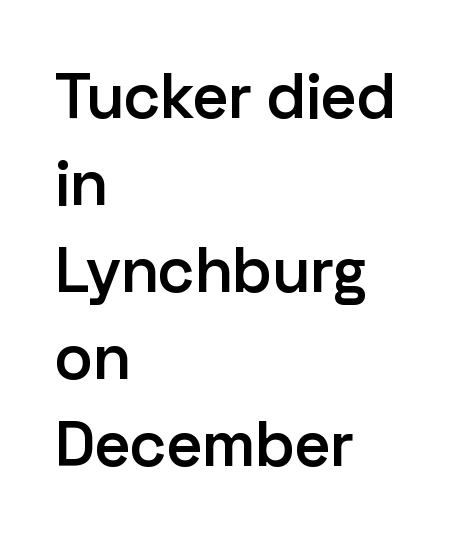
Tall strokes in this sample are plumb rather than angled. The sample has been set in demibold, a notch under bold. In terms of letterspacing, this is plain default setting. Each letter keeps its own natural width here, so spacing adapts to shape. Where is the straight margin? On the left. Is this a sans? Yes — the strokes have no serifs.
